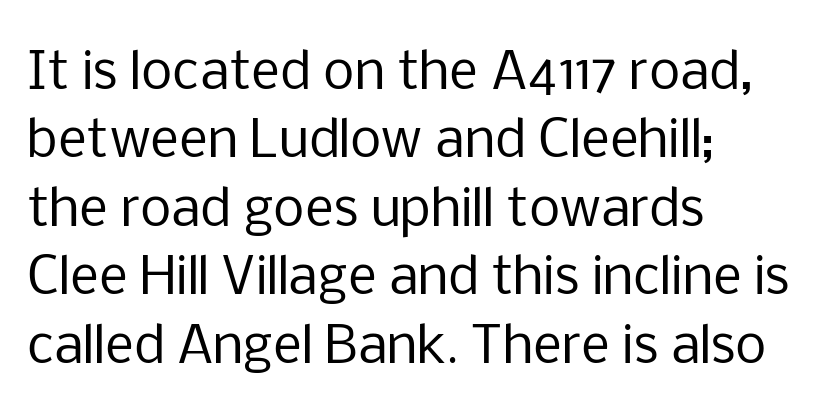
On a weight scale, this lands at 450 or below. Does the type have serifs? No, each stem ends abruptly. This sample is left-justified, so line endings fall wherever the words run out. The designer left line spacing at the default. Looks like regular typesetting: each glyph gets only the width it needs. Descender tails drop into unmarked territory.
